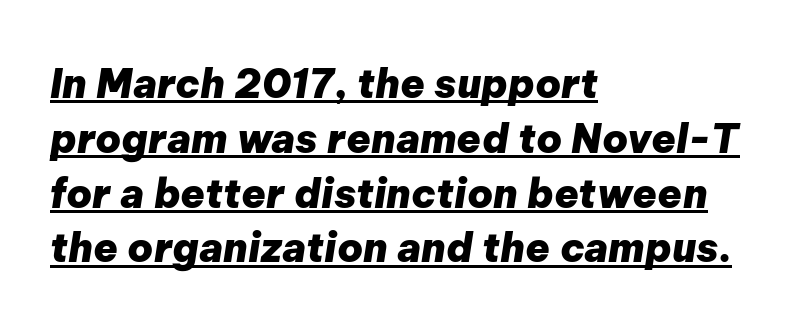
Somebody hit Ctrl+U on this one — the words are underlined. Each line starts at the same left margin while the right side varies. The passage shown is emphatically bold. This sample keeps an unexceptional amount of space between lines. Think of a printed novel: that variable character pitch is what you see here. The tracking reads as untouched default to a designer's eye.
